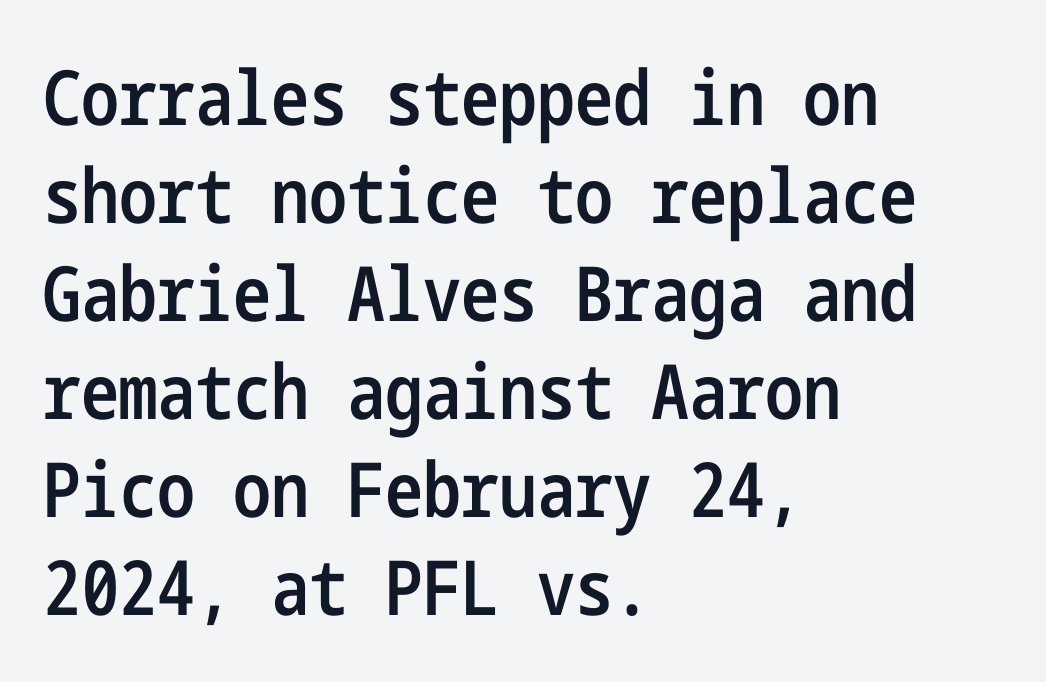
{"serif": "no", "italic": "no", "bold": "semi", "weight": "semibold", "width": "condensed", "stroke_contrast": "low", "x_height": "medium", "underline": "no", "align": "left", "line_spacing": "normal", "line_spacing_ratio": 1.29, "letter_spacing": "normal", "letter_spacing_em": 0.0, "glyph_px": 76}
